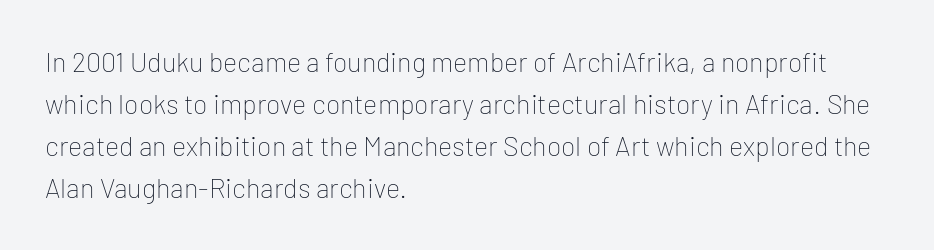
{"italic": "no", "bold": "no", "underline": "no", "align": "left", "line_spacing": "normal", "line_spacing_ratio": 1.55, "letter_spacing": "normal", "letter_spacing_em": 0.0, "glyph_px": 27}
